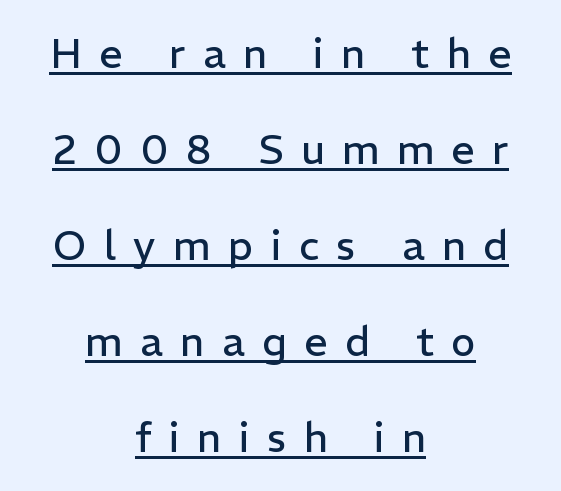
The image shows 41 px regular-weight sans-serif type, upright; set centered, loose line spacing (2.34x), unusually wide letter spacing (+0.43 em), underlined; low stroke contrast and a medium x-height.
